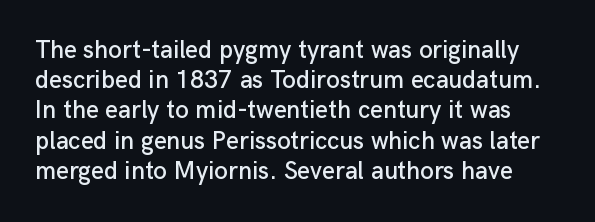
A bare baseline throughout the passage. Here the glyphs are tracked normally, forming tight word shapes. Posture: straight, roman, zero tilt.
